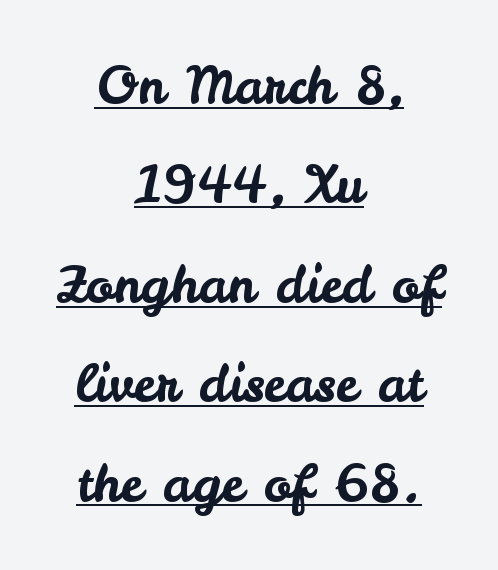
{"serif": "no", "width": "normal", "stroke_contrast": "low", "x_height": "small", "monospaced": "no", "underline": "yes", "align": "center", "line_spacing": "loose", "line_spacing_ratio": 1.95, "letter_spacing": "normal", "letter_spacing_em": 0.0, "glyph_px": 51}
